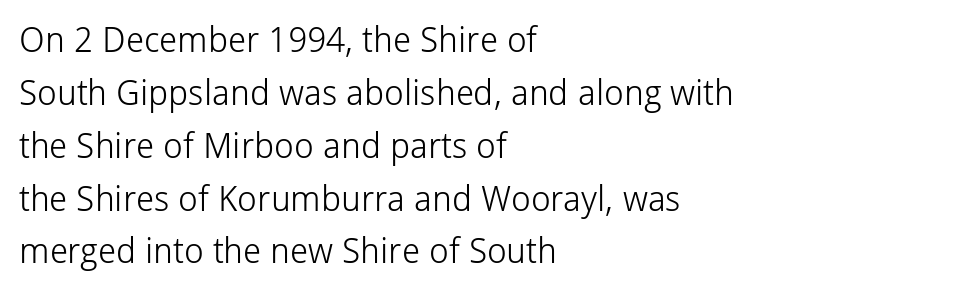
Italic: no, the glyphs are upright roman. Weight: in the light-to-regular range. Beneath every word, the page is bare. Default kerning and tracking; the words read as compact shapes. Compared with a centered layout, this one pins lines to the left instead.
